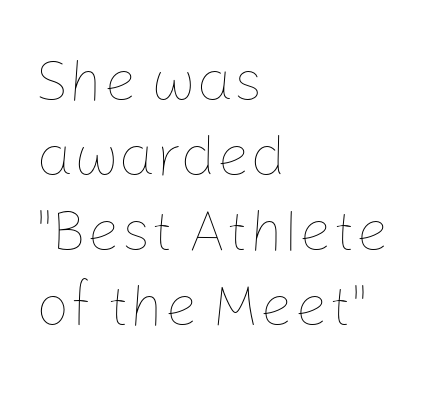
Q: Is the text bold? A: No.
Q: Is the text italic (slanted)? A: No, it is upright.
Q: Is the text underlined? A: No.
Q: How is the paragraph aligned? A: Left-aligned.
Q: Is the spacing between letters normal or unusually wide? A: Normal.
Q: Is the spacing between lines tight, normal or loose? A: Normal.
Q: Width (condensed, normal, or wide)? A: Normal.
Q: Stroke contrast? A: Low.
Q: x-height? A: Medium.
Q: Monospaced? A: No.
